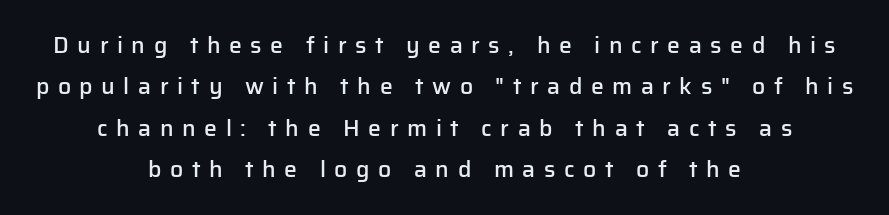
The image shows 23 px text type, upright; set centered, line spacing 1.8x, unusually wide letter spacing (+0.37 em), not underlined.
